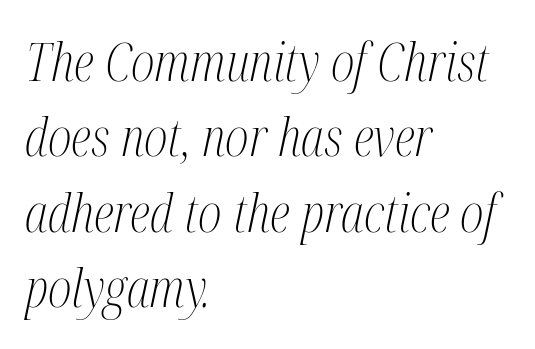
Q: Is the text bold? A: No.
Q: Is the text italic (slanted)? A: Yes, it leans right by about 12 degrees.
Q: Is the typeface a serif or a sans-serif typeface? A: Serif.
Q: Is the text underlined? A: No.
Q: How is the paragraph aligned? A: Left-aligned.
Q: Is the spacing between letters normal or unusually wide? A: Normal.
Q: Is the spacing between lines tight, normal or loose? A: Normal.
Q: Width (condensed, normal, or wide)? A: Condensed.
Q: Stroke contrast? A: Medium.
Q: x-height? A: Medium.
Q: Monospaced? A: No.
